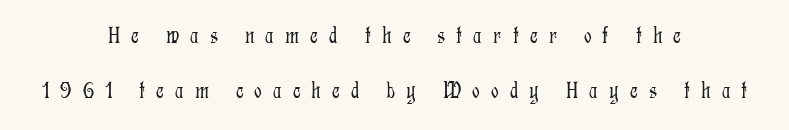
{"italic": "no", "bold": "no", "underline": "no", "align": "center", "line_spacing": "loose", "line_spacing_ratio": 2.3, "letter_spacing": "wide", "letter_spacing_em": 0.46, "glyph_px": 24}
